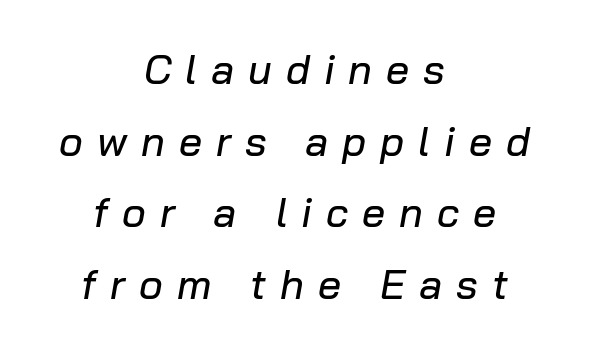
Spacing verdict: proportional, widths tailored to each character. Alignment: centered. Has an underline been added? It has not. Observe the wide spacing: letters keep a clear distance from each other.
